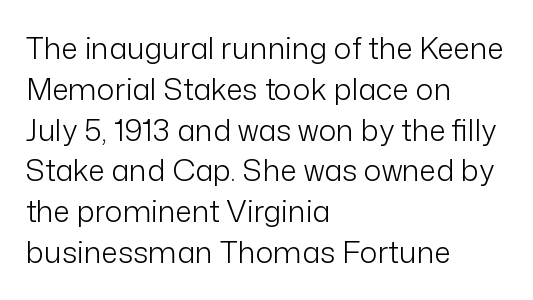
The baseline area is clear. Quick note: interline space is typical. This is roman type, the default non-slanted kind. The lines in this sample share a left origin and differ only in where they stop. Each letter keeps its own natural width here, so spacing adapts to shape.
